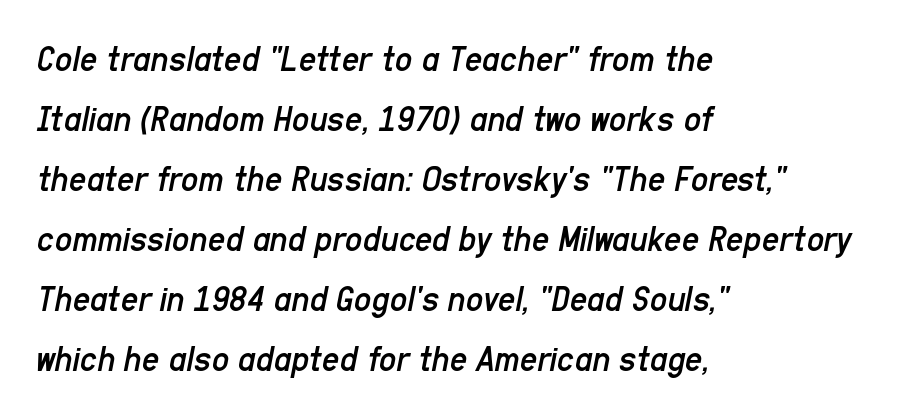
Q: Is the text bold? A: No.
Q: Is the text italic (slanted)? A: Yes, it leans right by about 11 degrees.
Q: Is the text underlined? A: No.
Q: How is the paragraph aligned? A: Left-aligned.
Q: Is the spacing between letters normal or unusually wide? A: Normal.
Q: Is the spacing between lines tight, normal or loose? A: Normal.
Q: Width (condensed, normal, or wide)? A: Condensed.
Q: Stroke contrast? A: Low.
Q: x-height? A: Medium.
Q: Monospaced? A: No.
